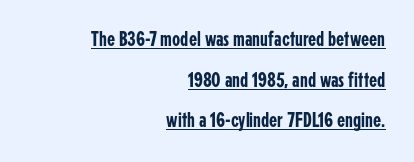
Q: Is the text italic (slanted)? A: No, it is upright.
Q: Is the text underlined? A: Yes.
Q: How is the paragraph aligned? A: Right-aligned.
Q: Is the spacing between letters normal or unusually wide? A: Normal.
Q: Is the spacing between lines tight, normal or loose? A: Loose.
